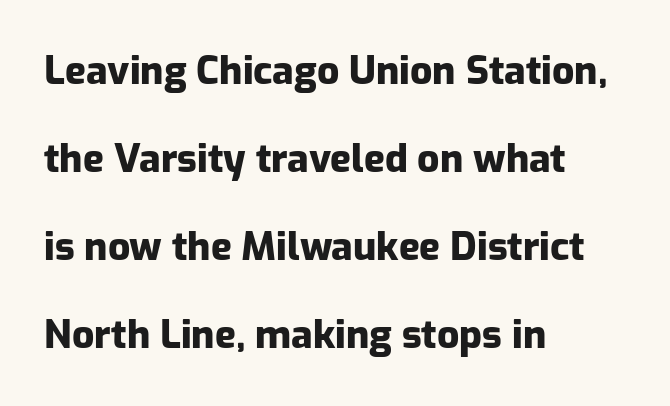
The image shows 39 px heavy sans-serif type, upright; set left-aligned, loose line spacing (2.26x), normal letter spacing, not underlined; low stroke contrast and a medium x-height.
